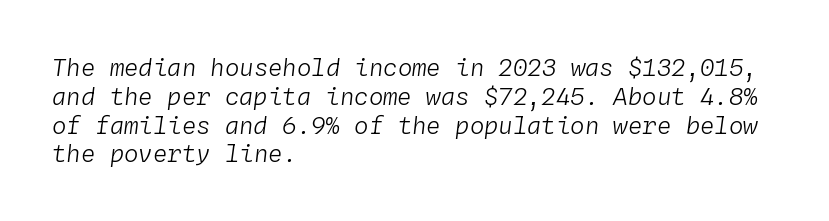
Q: Is the text bold? A: No.
Q: Is the text italic (slanted)? A: Yes, it leans right by about 4 degrees.
Q: Is the text underlined? A: No.
Q: How is the paragraph aligned? A: Left-aligned.
Q: Is the spacing between letters normal or unusually wide? A: Normal.
